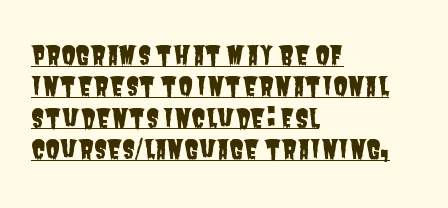
Here the glyphs are tracked normally, forming tight word shapes. This rendering features underlined lettering. Each line starts at the same left margin while the right side varies.
